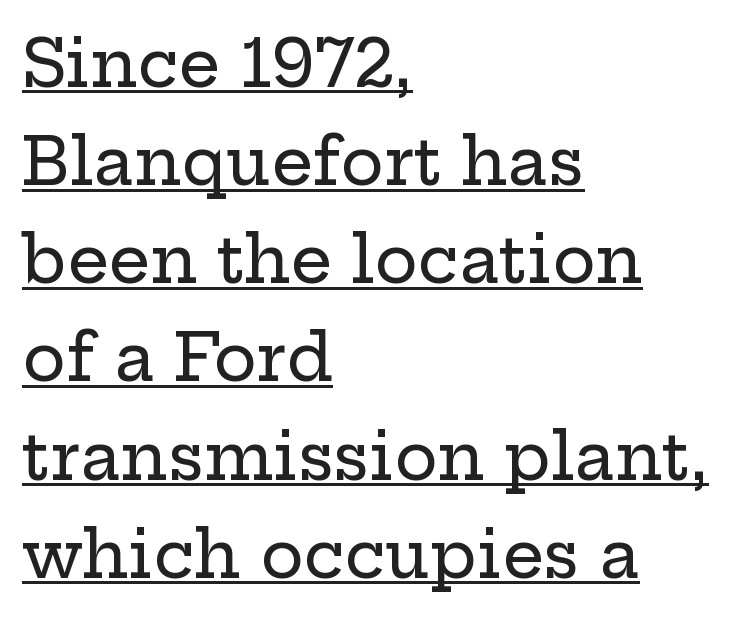
The face used here is proportionally spaced, like ordinary book or web type. Standard letterfit; no display-style spreading of the glyphs. Successive baselines arrive at the customary interval. Posture: straight, roman, zero tilt. Is the block centered? No — it sits flush against the left margin.
